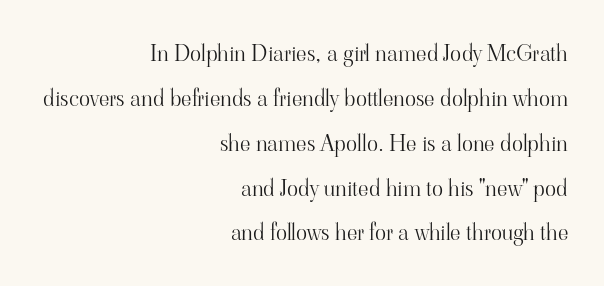
{"italic": "no", "bold": "no", "underline": "no", "align": "right", "line_spacing": "loose", "line_spacing_ratio": 1.95, "letter_spacing": "normal", "letter_spacing_em": 0.0, "glyph_px": 23}
